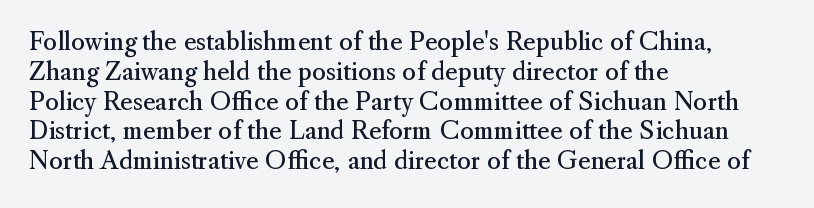
Q: Is the text bold? A: No.
Q: Is the text italic (slanted)? A: No, it is upright.
Q: Is the text underlined? A: No.
Q: How is the paragraph aligned? A: Left-aligned.
Q: Is the spacing between letters normal or unusually wide? A: Normal.
